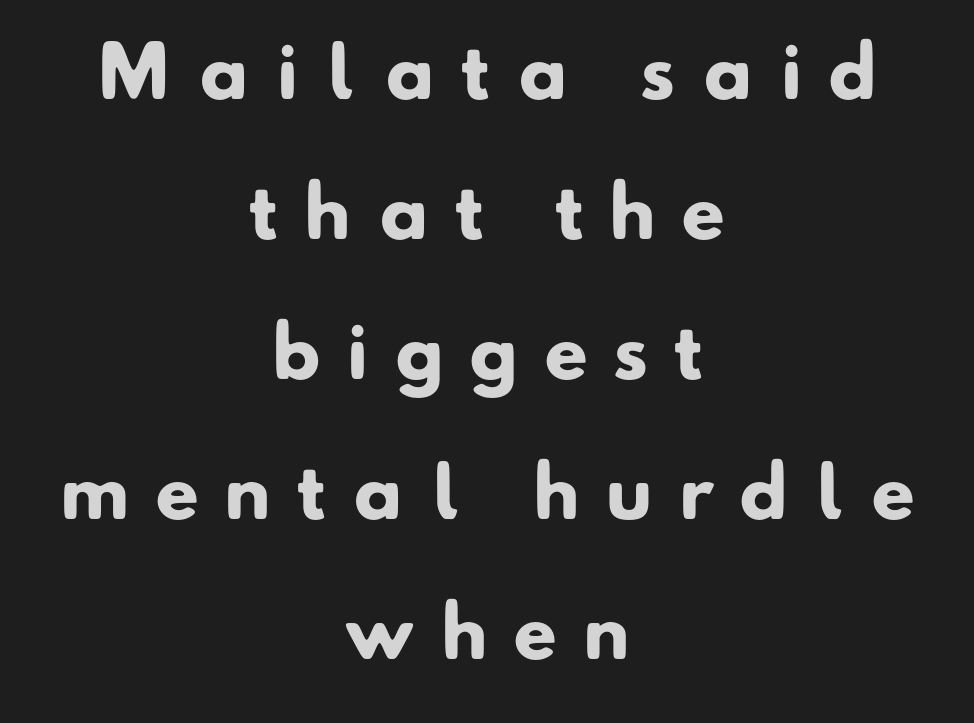
Q: Is the text bold? A: Yes.
Q: Is the typeface a serif or a sans-serif typeface? A: Sans-serif.
Q: Is the text underlined? A: No.
Q: How is the paragraph aligned? A: Centered.
Q: Is the spacing between letters normal or unusually wide? A: Unusually wide.
Q: Is the spacing between lines tight, normal or loose? A: Loose.
Q: Width (condensed, normal, or wide)? A: Normal.
Q: Stroke contrast? A: Low.
Q: x-height? A: Small.
Q: Monospaced? A: No.
